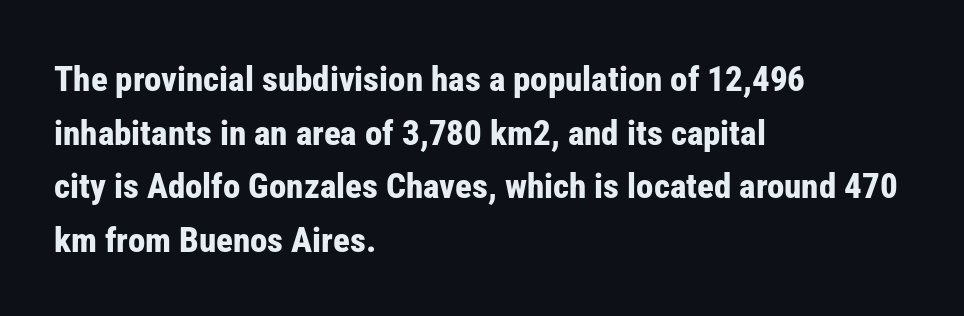
Q: Is the text bold? A: Yes.
Q: Is the text italic (slanted)? A: No, it is upright.
Q: Is the typeface a serif or a sans-serif typeface? A: Sans-serif.
Q: Is the text underlined? A: No.
Q: How is the paragraph aligned? A: Left-aligned.
Q: Is the spacing between letters normal or unusually wide? A: Normal.
Q: Is the spacing between lines tight, normal or loose? A: Normal.
Q: Width (condensed, normal, or wide)? A: Condensed.
Q: Stroke contrast? A: Low.
Q: x-height? A: Medium.
Q: Monospaced? A: No.
